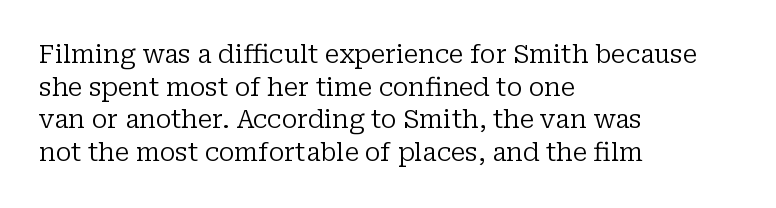
The image shows 25 px text type, upright; set left-aligned, normal line spacing (1.31x), normal letter spacing, not underlined.
